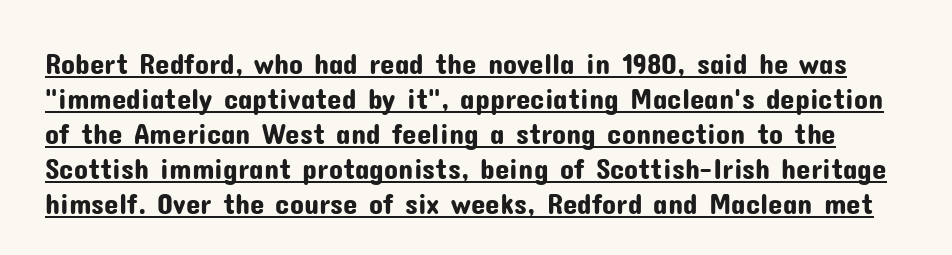
This is sans-serif lettering, the kind often seen on screens and signage. A roman cut, with each character standing at attention. The rendered words wear a rule along their underside. The letterforms sit shoulder to shoulder at normal distance. Do the characters align in a grid? No, the font is proportional.
